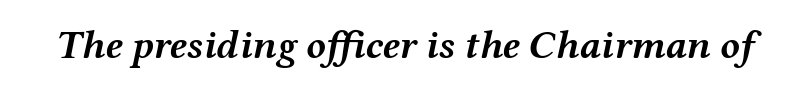
{"italic": "yes", "lean": "right", "slant_degrees": 12, "bold": "yes", "weight": "semibold", "width": "wide", "stroke_contrast": "medium", "x_height": "medium", "monospaced": "no", "underline": "no", "letter_spacing": "normal", "letter_spacing_em": 0.0, "glyph_px": 40}
